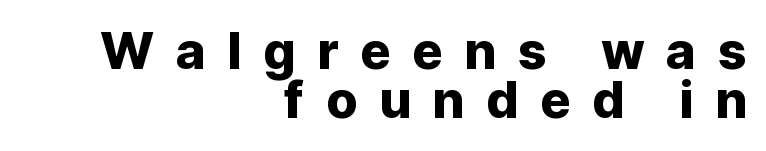
The image shows 51 px sans-serif type, upright; set right-aligned, tight line spacing (0.97x), unusually wide letter spacing (+0.42 em), not underlined; low stroke contrast and a medium x-height.
